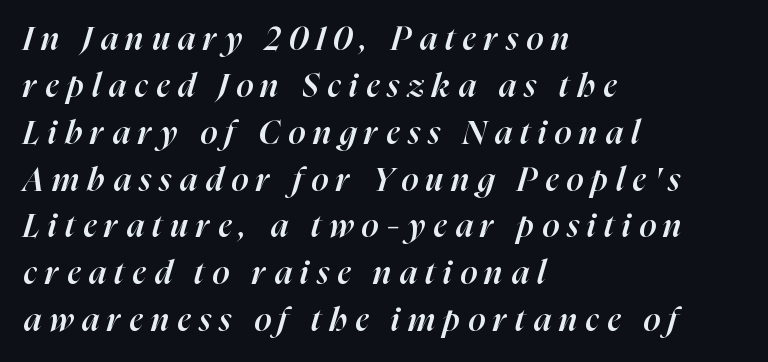
The image shows 33 px semibold type, italic (leaning right); set left-aligned, normal line spacing (1.42x), unusually wide letter spacing (+0.25 em), not underlined; high stroke contrast and a medium x-height.
